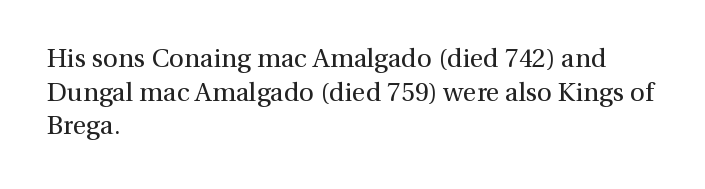
The image shows 26 px text type, upright; set left-aligned, normal line spacing (1.29x), normal letter spacing, not underlined.
